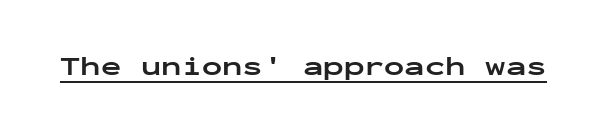
{"italic": "no", "bold": "yes", "underline": "yes", "letter_spacing": "normal", "letter_spacing_em": 0.0, "glyph_px": 27}
